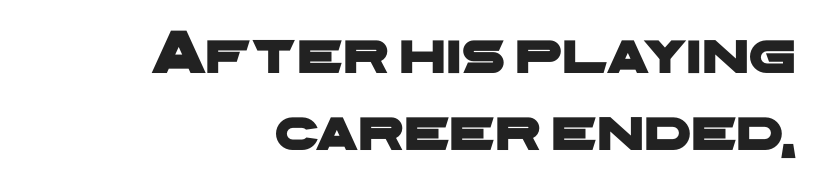
A bare baseline throughout the passage. Each word holds together tightly as a unit, with standard inter-letter gaps. The rendering anchors every line to the right-hand side. These lines are rendered in a variable-pitch font. The face used here is a sans, in the tradition of grotesques and geometrics.
